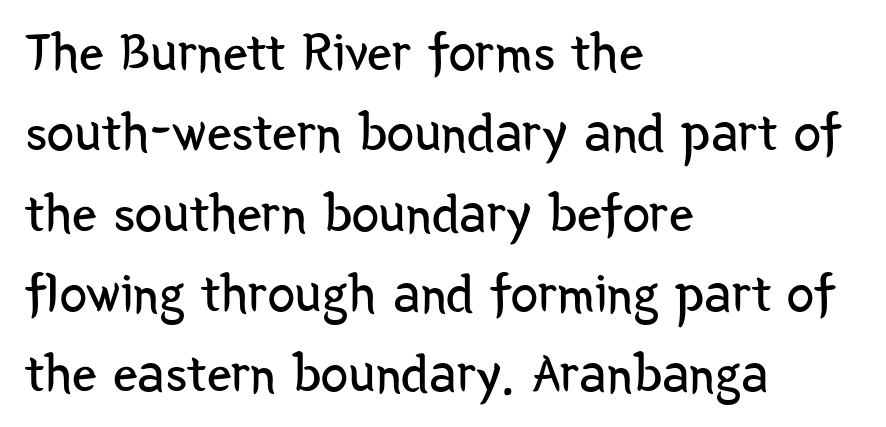
Note the varied advance widths — an 'i' is clearly narrower than an 'm'. The typeface chosen for these lines omits serifs. In terms of posture, this sample is upright. Weight class: somewhere from thin through regular. Underline: absent.
